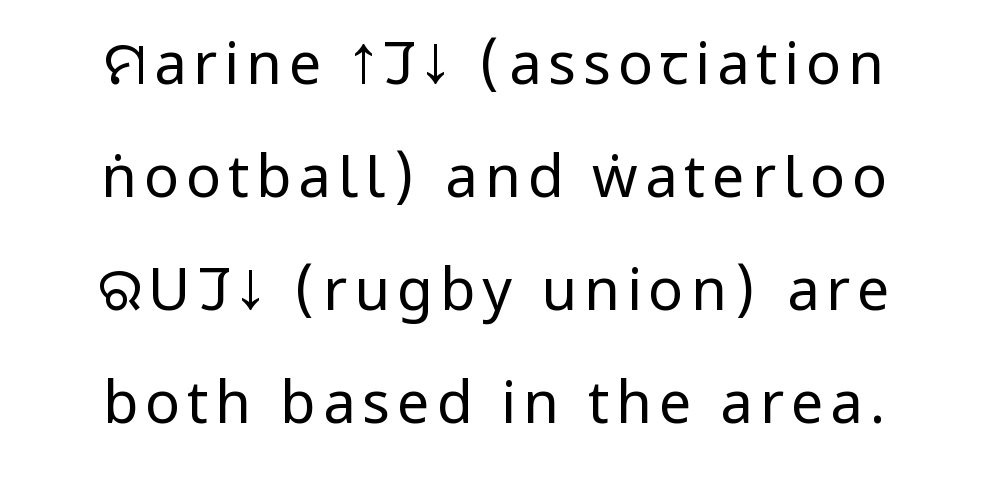
What's the leading like? Stretched, with rows far apart. Designer's note — italics off, roman on. Nothing sits at the stroke ends, so this counts as sans-serif. Underline: absent.
